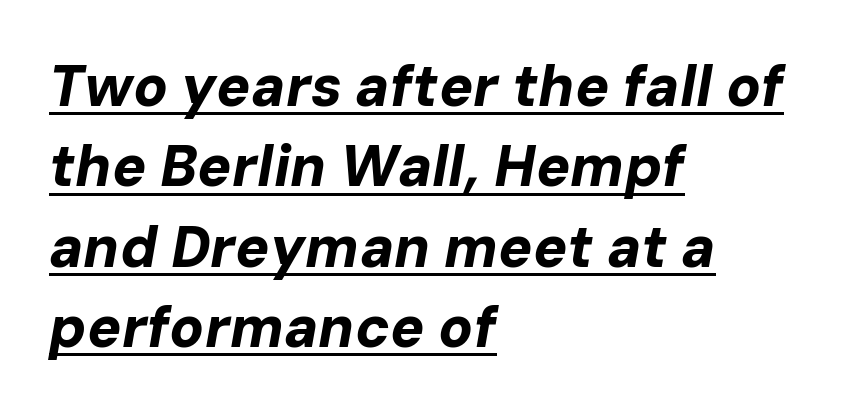
Q: Is the text bold? A: Yes.
Q: Is the text italic (slanted)? A: Yes, it leans right by about 10 degrees.
Q: Is the text underlined? A: Yes.
Q: How is the paragraph aligned? A: Left-aligned.
Q: Is the spacing between letters normal or unusually wide? A: Normal.
Q: Is the spacing between lines tight, normal or loose? A: Normal.
Q: Width (condensed, normal, or wide)? A: Normal.
Q: Stroke contrast? A: Low.
Q: x-height? A: Medium.
Q: Monospaced? A: No.
